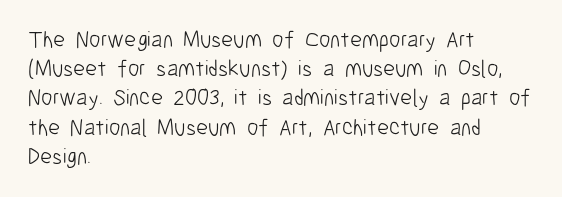
The image shows 23 px text type, upright; set left-aligned, normal line spacing (1.27x), normal letter spacing, not underlined.
